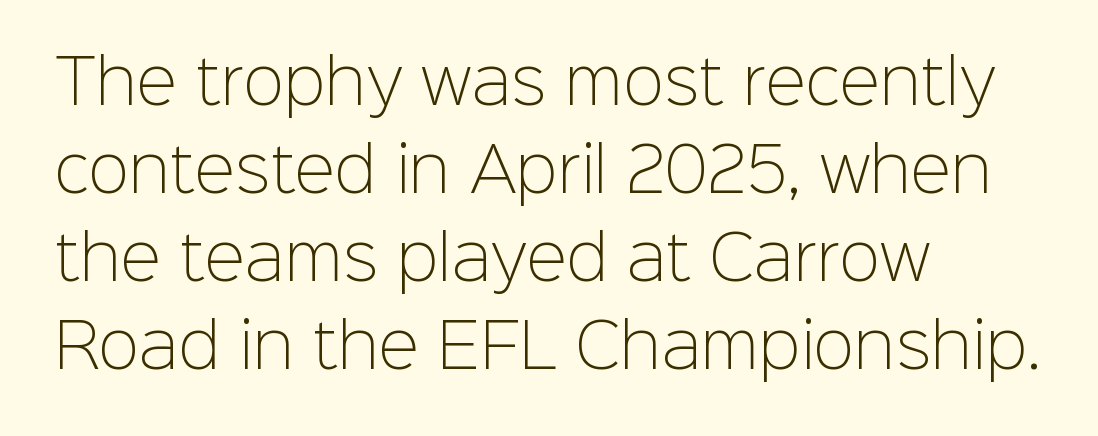
The typeface has the unassuming heft of standard copy or less. The letters stand straight up with perfectly vertical stems. The baseline area is clear. The tracking reads as untouched default to a designer's eye. A typesetter would call this proportional, since set widths differ per character.
